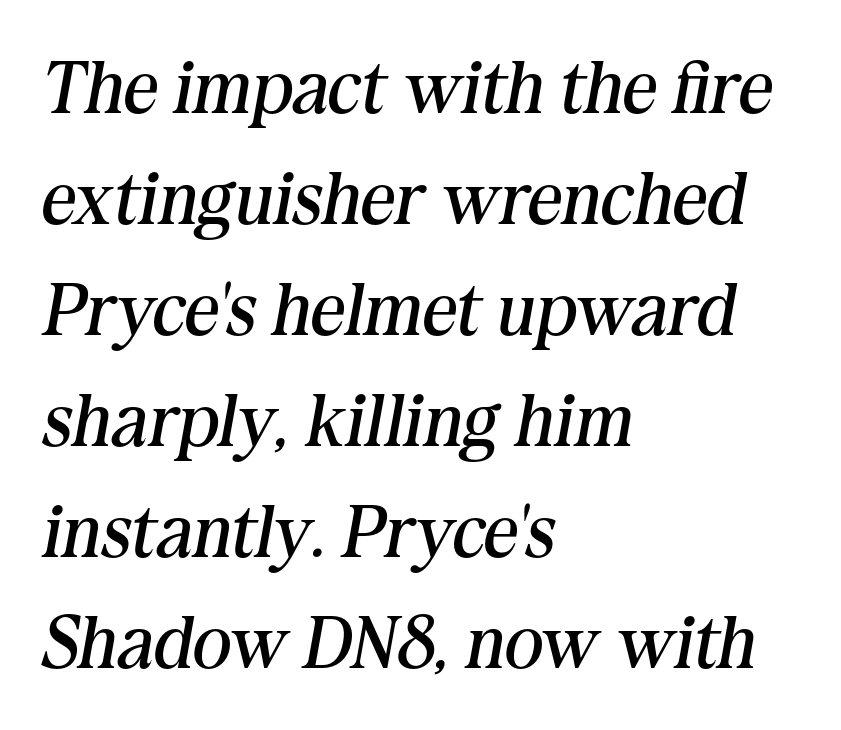
Q: Is the text bold? A: No.
Q: Is the text italic (slanted)? A: Yes, it leans right by about 10 degrees.
Q: Is the typeface a serif or a sans-serif typeface? A: Serif.
Q: Is the text underlined? A: No.
Q: How is the paragraph aligned? A: Left-aligned.
Q: Is the spacing between letters normal or unusually wide? A: Normal.
Q: Is the spacing between lines tight, normal or loose? A: Normal.
Q: Width (condensed, normal, or wide)? A: Normal.
Q: Stroke contrast? A: Medium.
Q: x-height? A: Medium.
Q: Monospaced? A: No.
